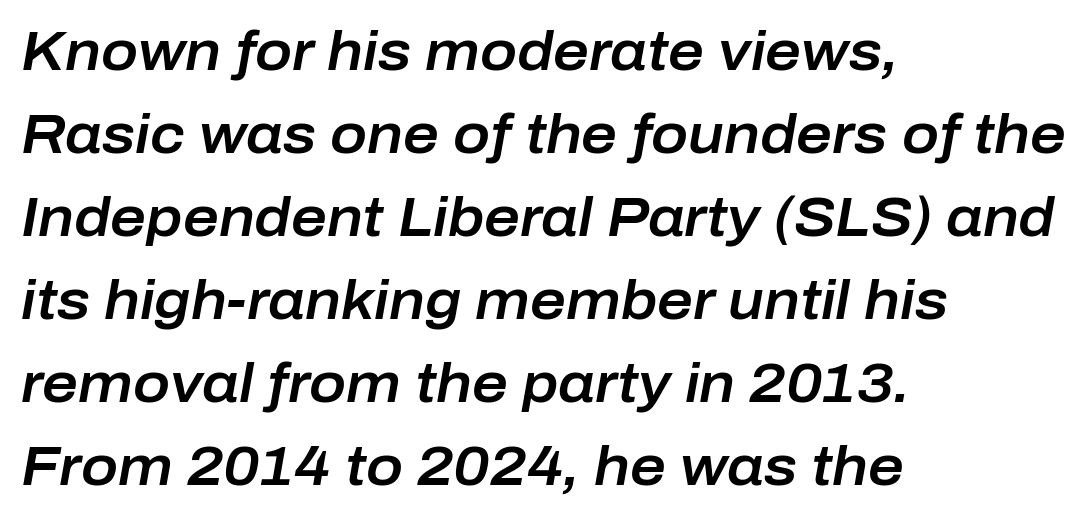
The image shows 55 px text type, italic (leaning right); set left-aligned, normal line spacing (1.51x), normal letter spacing, not underlined; low stroke contrast and a medium x-height.
